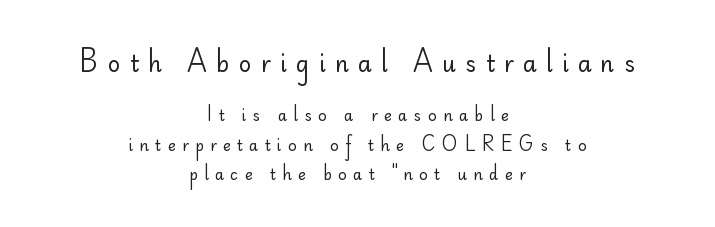
Q: Is the text bold? A: No.
Q: Is the text italic (slanted)? A: No, it is upright.
Q: Is the text underlined? A: No.
Q: How is the paragraph aligned? A: Centered.
Q: Is the spacing between letters normal or unusually wide? A: Unusually wide.
Q: Is the spacing between lines tight, normal or loose? A: Loose.
Q: Which block of text is set in a larger size, the first (top) or the second (bottom)? A: The first (top) one.
